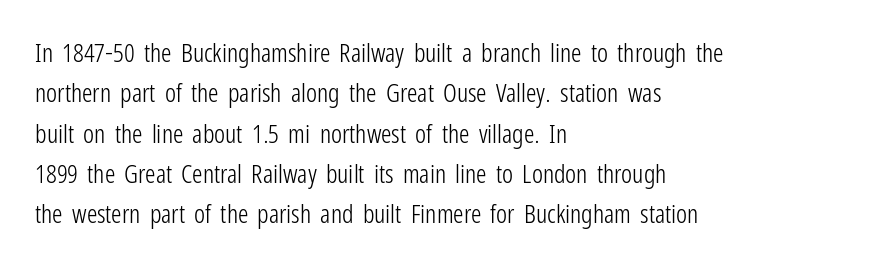
{"italic": "no", "bold": "no", "underline": "no", "align": "left", "line_spacing": "normal", "line_spacing_ratio": 1.55, "letter_spacing": "normal", "letter_spacing_em": 0.0, "glyph_px": 26}
